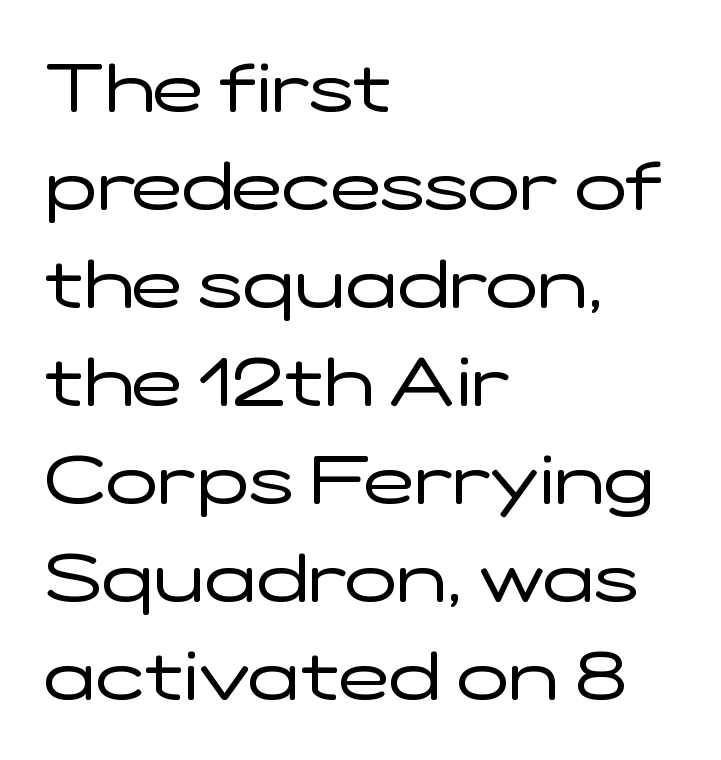
The image shows 68 px regular-weight, wide sans-serif type, upright; set left-aligned, normal line spacing (1.44x), normal letter spacing, not underlined; low stroke contrast and a medium x-height.
